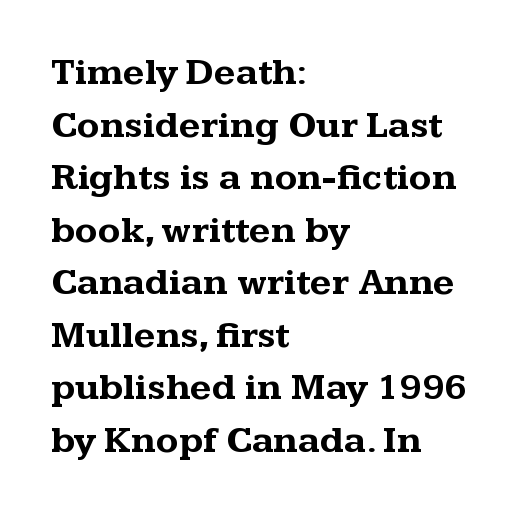
Q: Is the text bold? A: Yes.
Q: Is the text italic (slanted)? A: No, it is upright.
Q: Is the typeface a serif or a sans-serif typeface? A: Serif.
Q: Is the text underlined? A: No.
Q: How is the paragraph aligned? A: Left-aligned.
Q: Is the spacing between letters normal or unusually wide? A: Normal.
Q: Is the spacing between lines tight, normal or loose? A: Normal.
Q: Width (condensed, normal, or wide)? A: Wide.
Q: Stroke contrast? A: Medium.
Q: x-height? A: Medium.
Q: Monospaced? A: No.
